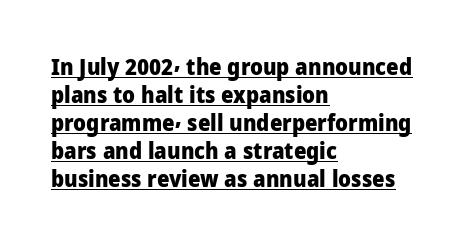
{"italic": "no", "bold": "yes", "underline": "yes", "align": "left", "line_spacing": "normal", "line_spacing_ratio": 1.27, "letter_spacing": "normal", "letter_spacing_em": 0.0, "glyph_px": 22}
